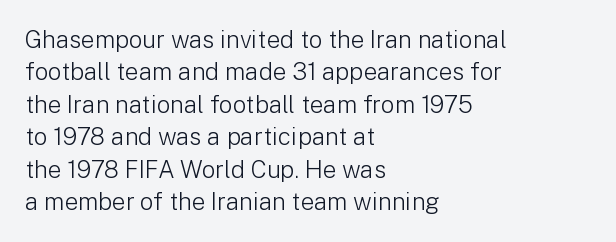
The typesetter chose a ragged-right arrangement here. In terms of letterspacing, this is plain default setting. Descenders hang freely into open space. A typesetter would call this leading conventional body-copy spacing. Stems and bowls with no extra thickness — not bold.
